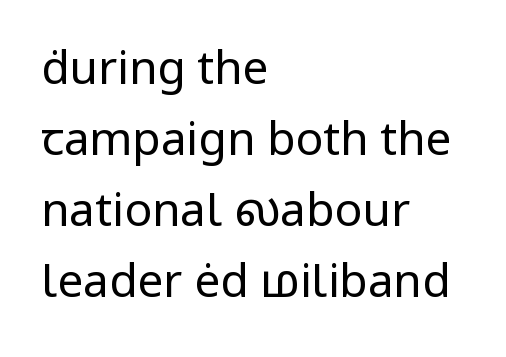
{"serif": "no", "italic": "no", "bold": "no", "weight": "regular", "width": "normal", "stroke_contrast": "low", "x_height": "medium", "monospaced": "no", "underline": "no", "align": "left", "line_spacing": "normal", "line_spacing_ratio": 1.54, "letter_spacing": "normal", "letter_spacing_em": 0.0, "glyph_px": 46}
